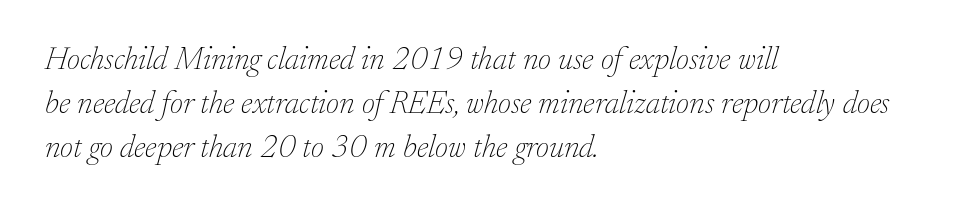
The image shows 32 px thin serif type, italic (leaning right); set left-aligned, normal line spacing (1.37x), normal letter spacing, not underlined; low stroke contrast and a small x-height.
